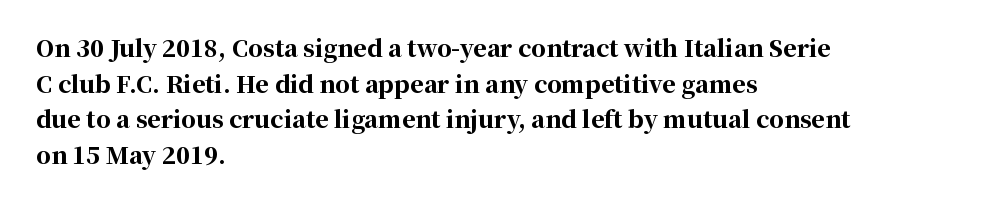
The image shows 23 px bold type, upright; set left-aligned, normal line spacing (1.55x), normal letter spacing, not underlined.
